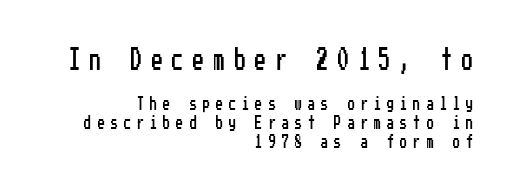
{"italic": "no", "underline": "no", "align": "right", "line_spacing": "normal", "line_spacing_ratio": 1.36, "letter_spacing": "wide", "letter_spacing_em": 0.44, "larger_block": "first", "size_ratio": 1.57, "glyph_px": 22}
